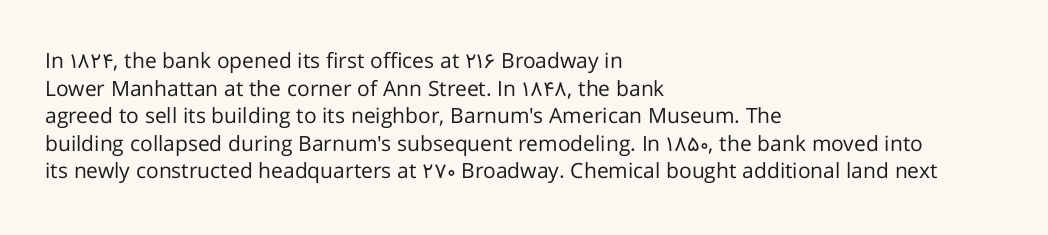
Q: Is the text bold? A: No.
Q: Is the text italic (slanted)? A: No, it is upright.
Q: Is the text underlined? A: No.
Q: How is the paragraph aligned? A: Left-aligned.
Q: Is the spacing between letters normal or unusually wide? A: Normal.
Q: Is the spacing between lines tight, normal or loose? A: Normal.
